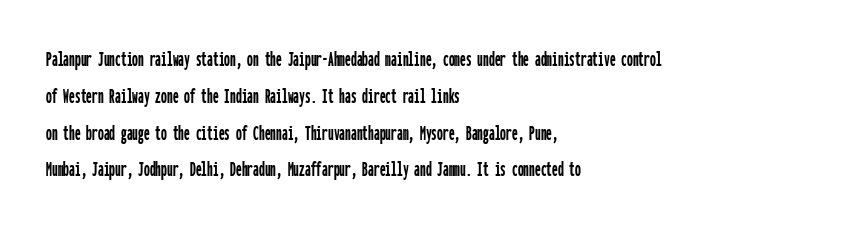
Q: Is the text italic (slanted)? A: No, it is upright.
Q: Is the text underlined? A: No.
Q: How is the paragraph aligned? A: Left-aligned.
Q: Is the spacing between letters normal or unusually wide? A: Normal.
Q: Is the spacing between lines tight, normal or loose? A: Normal.
